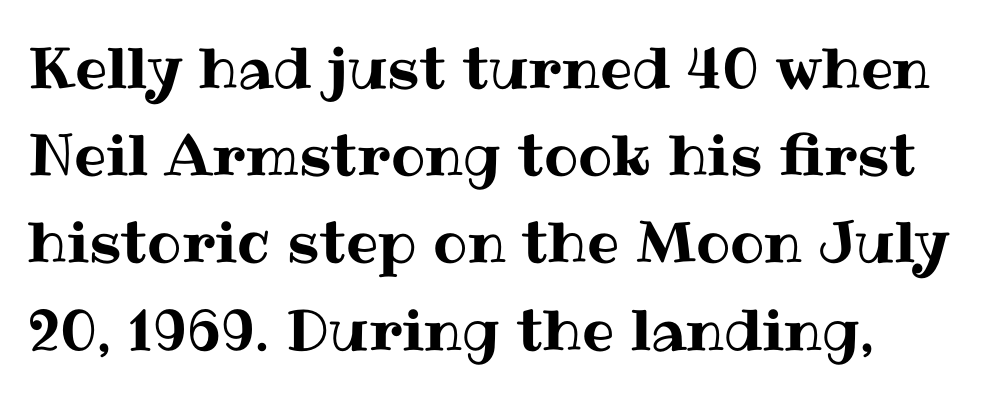
Q: Is the text italic (slanted)? A: No, it is upright.
Q: Is the text underlined? A: No.
Q: Is the spacing between letters normal or unusually wide? A: Normal.
Q: Is the spacing between lines tight, normal or loose? A: Normal.
Q: Width (condensed, normal, or wide)? A: Normal.
Q: Stroke contrast? A: Medium.
Q: x-height? A: Medium.
Q: Monospaced? A: No.
